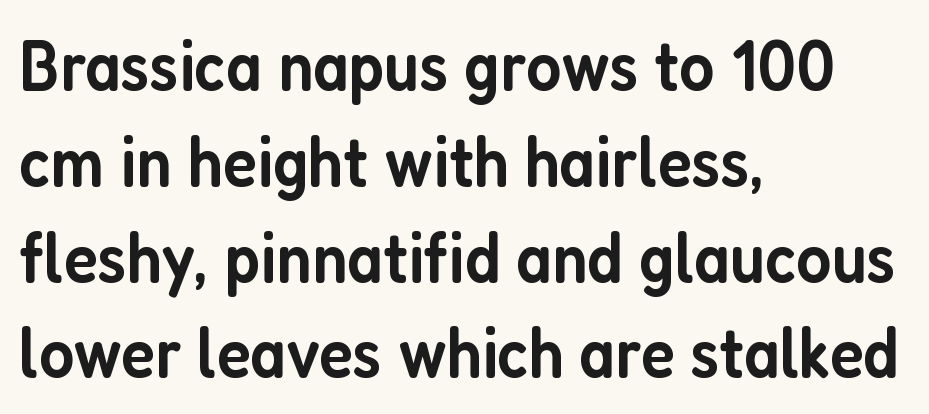
What stands out about the letter spacing? Nothing — it is the standard amount. A bare baseline throughout the passage. Baseline-to-baseline distance is the conventional proportion of letter height. Weight: semibold (demi). Here the designer chose a conventional face with non-uniform glyph widths. Stroke terminals: plain, sans-serif.
